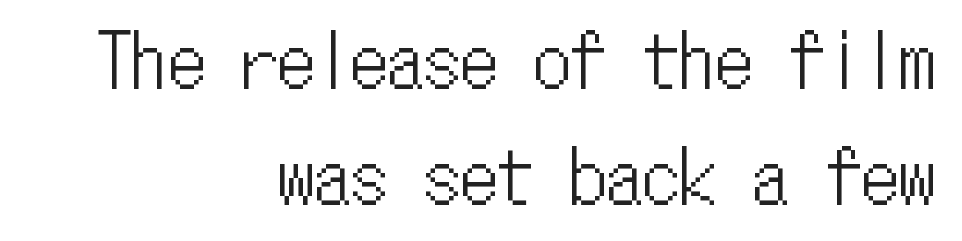
{"italic": "no", "width": "condensed", "stroke_contrast": "low", "x_height": "medium", "monospaced": "yes", "underline": "no", "align": "right", "line_spacing": "normal", "line_spacing_ratio": 1.59, "letter_spacing": "normal", "letter_spacing_em": 0.0, "glyph_px": 73}
